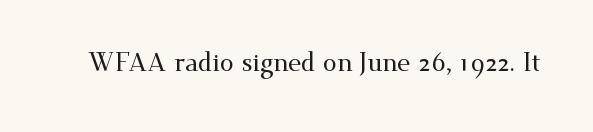
If you drew a line through each stem, it would be perfectly vertical. Characters follow at the spacing the type designer built in. The words here are not underlined.
